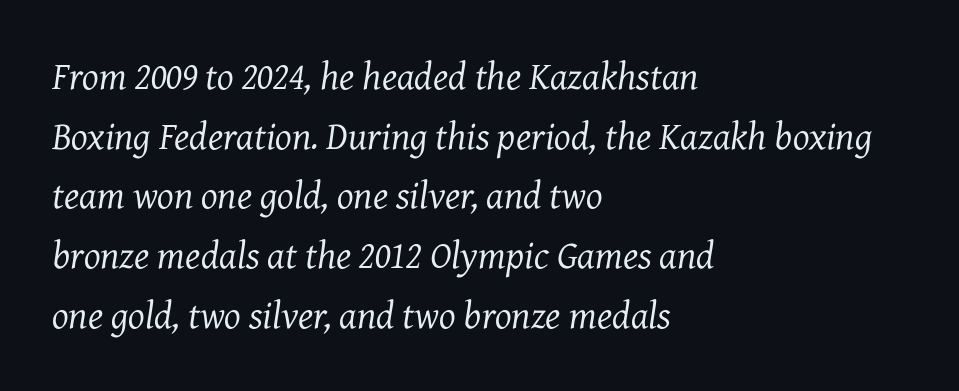
{"serif": "yes", "italic": "yes", "lean": "right", "slant_degrees": 7, "bold": "no", "weight": "regular", "width": "normal", "stroke_contrast": "medium", "x_height": "medium", "monospaced": "no", "underline": "no", "align": "left", "line_spacing": "normal", "line_spacing_ratio": 1.53, "letter_spacing": "normal", "letter_spacing_em": 0.0, "glyph_px": 39}
